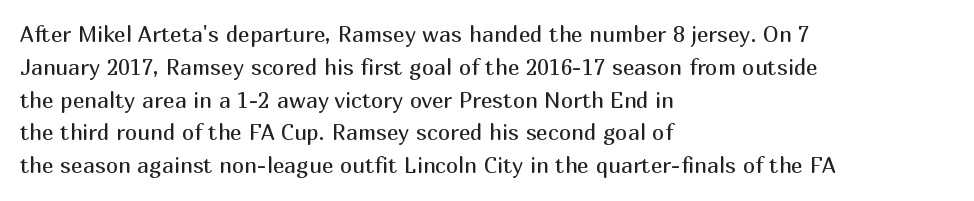
The image shows 22 px text type, upright; set left-aligned, normal line spacing (1.49x), normal letter spacing, not underlined.
